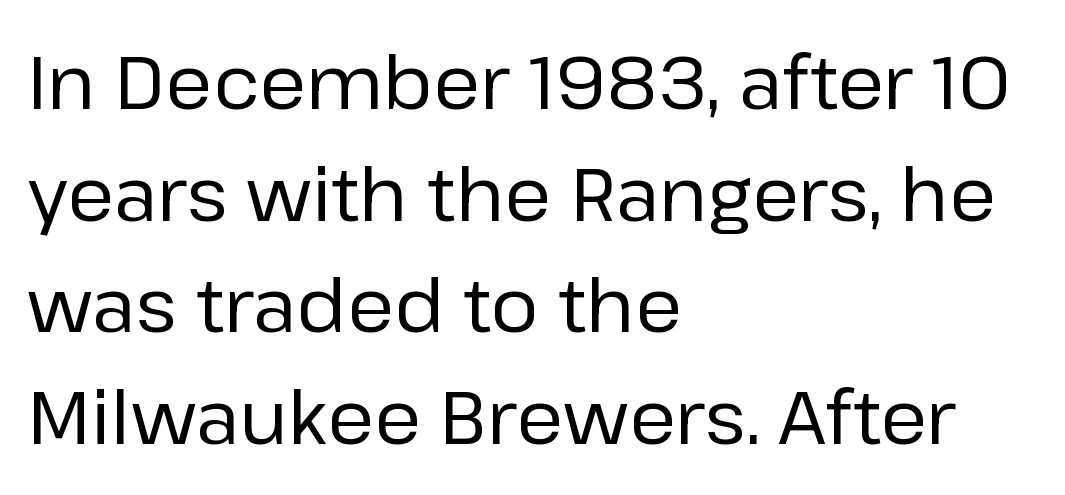
The passage shown is typed in a proportional face where columns would drift. The text block is weighted toward the left margin, trailing off unevenly rightward. Successive baselines arrive at the customary interval. I'd call this a sans setting — the letters go barefoot. Italic? Not at all — the glyphs are vertical. In terms of letterspacing, this is plain default setting.
